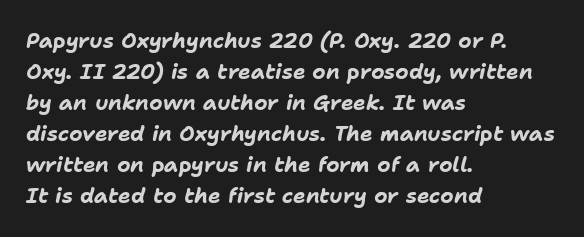
Students, this is bold: see how much ink each stroke carries. The string is rendered with underlining switched off. Honestly, the letter spacing is just normal — you wouldn't notice it. These lines sit exactly where default settings would place them. Notice how the passage keeps a crisp vertical edge on the left only.
